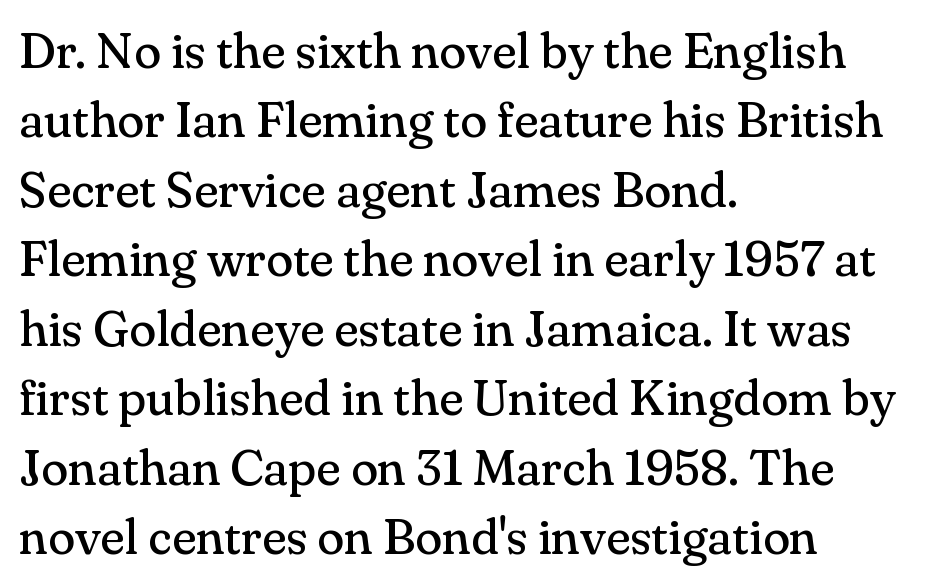
{"serif": "yes", "italic": "no", "bold": "no", "weight": "regular", "width": "normal", "stroke_contrast": "medium", "x_height": "small", "monospaced": "no", "underline": "no", "align": "left", "line_spacing": "normal", "line_spacing_ratio": 1.39, "letter_spacing": "normal", "letter_spacing_em": 0.0, "glyph_px": 50}
